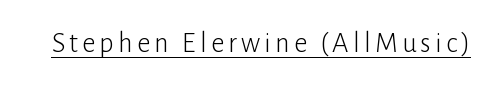
Posture: upright roman. The face used here is proportionally spaced, like ordinary book or web type. Is there an underline? Yes — a line sits under the letters. Nothing sits at the stroke ends, so this counts as sans-serif.
